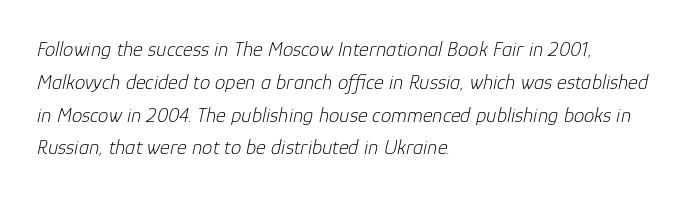
{"italic": "yes", "lean": "right", "slant_degrees": 12, "bold": "no", "underline": "no", "align": "left", "line_spacing": "normal", "line_spacing_ratio": 1.56, "letter_spacing": "normal", "letter_spacing_em": 0.0, "glyph_px": 21}
